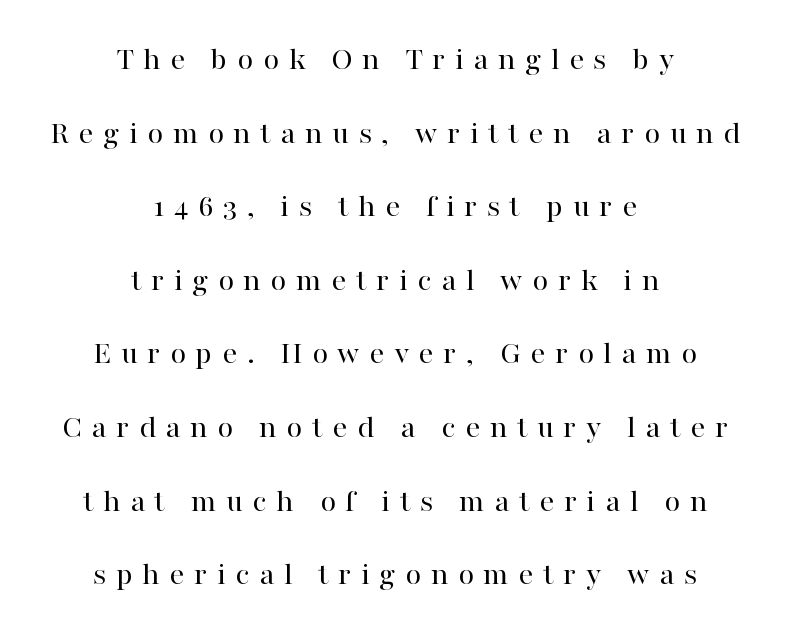
The image shows 33 px regular-weight serif type, upright; set centered, loose line spacing (2.23x), unusually wide letter spacing (+0.29 em), not underlined; high stroke contrast and a medium x-height.
